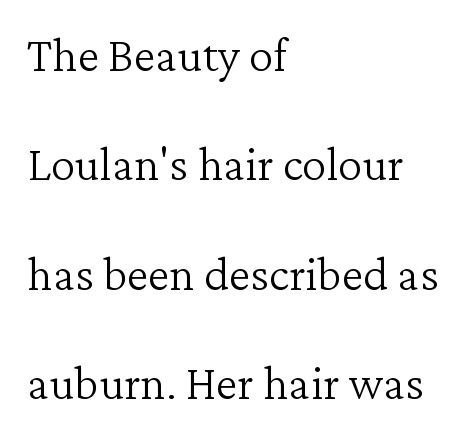
The image shows 49 px light serif type, upright; set left-aligned, loose line spacing (2.23x), normal letter spacing, not underlined; low stroke contrast and a medium x-height.
